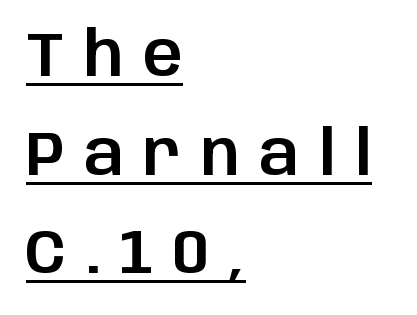
The image shows 62 px sans-serif type, upright; set left-aligned, normal line spacing (1.59x), unusually wide letter spacing (+0.32 em), underlined; low stroke contrast and a large x-height.
